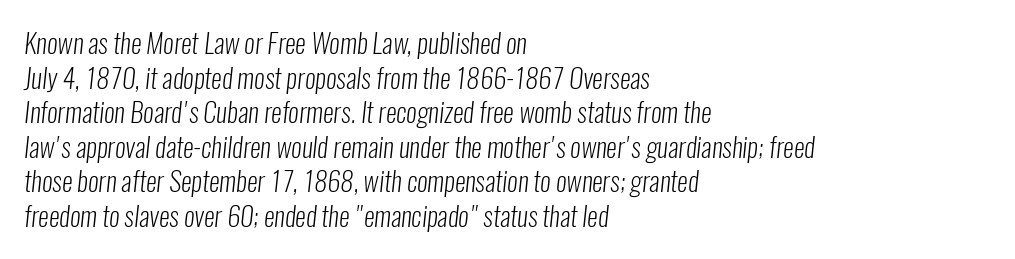
Short and long lines alike share a common starting point at left. Successive baselines arrive at the customary interval. The font is comparable to plain body text, perhaps lighter. The gap between lines stays unmarked. The passage shown has conventional tracking throughout.
